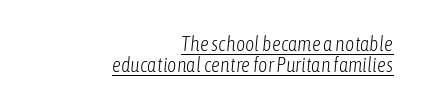
The image shows 20 px text type, italic (leaning right); set right-aligned, tight line spacing (1.04x), normal letter spacing, underlined.
